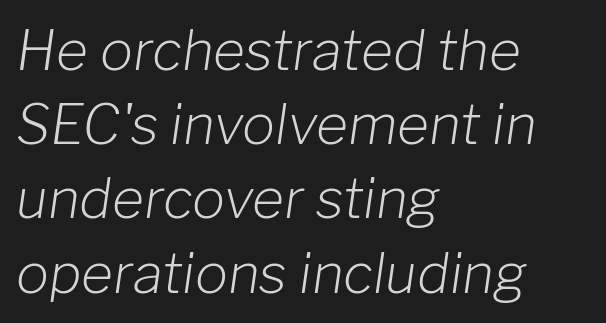
Plain, unruled lines of type. The whole block is typeset with a tilt. The ragged edge is on the right, which tells us the setting is flush left. This sample uses plain, unmodified letter spacing.
